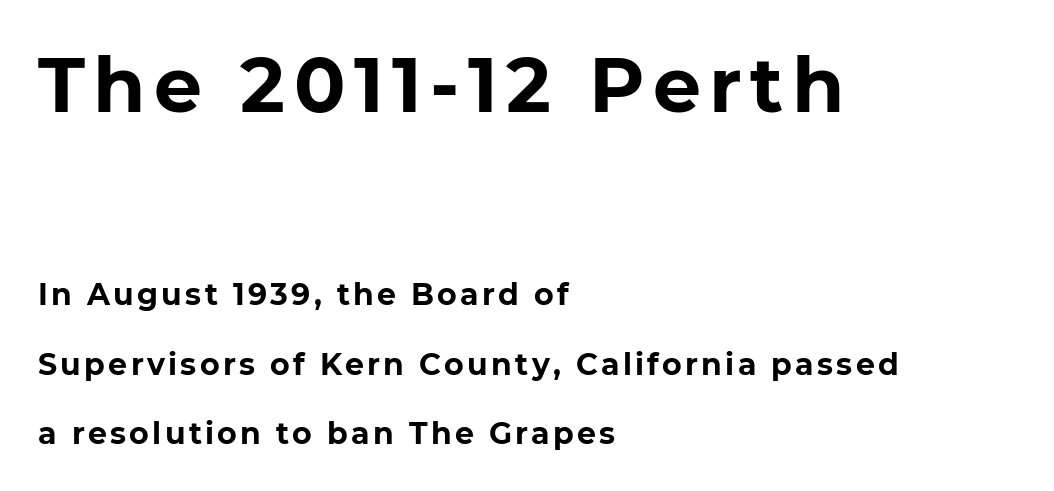
The rendering shrinks the type as you move from the upper chunk to the lower. Thick stems and heavy bowls — unmistakably bold. Loosely led — the rows are spread out. Line starts are locked; line ends wander. Stroke terminals: plain, sans-serif. Just letters on the line, the space beneath them empty.
